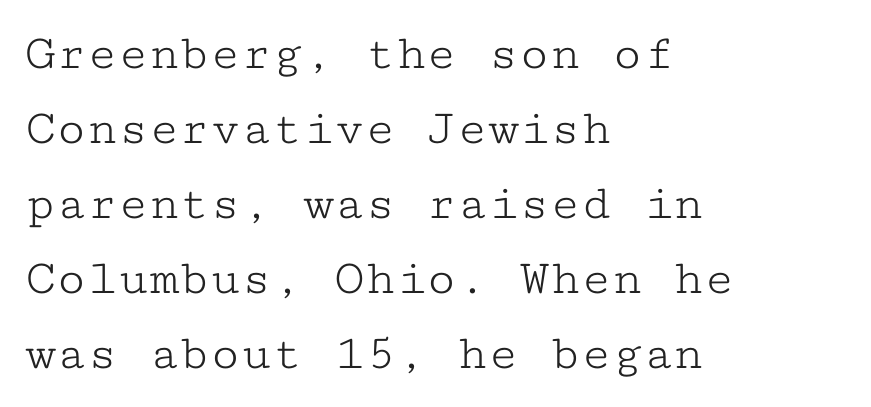
The image shows 51 px light, wide serif type, upright, monospaced; set left-aligned, normal line spacing (1.47x), normal letter spacing, not underlined; low stroke contrast and a medium x-height.
